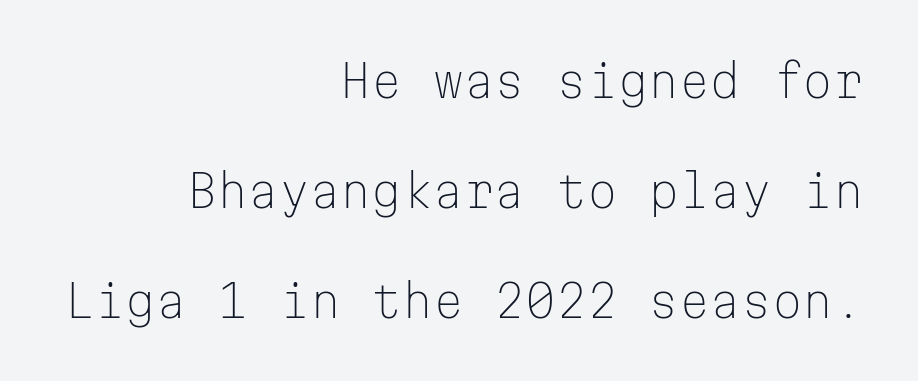
{"serif": "no", "italic": "no", "bold": "no", "weight": "light", "width": "normal", "stroke_contrast": "low", "x_height": "medium", "monospaced": "yes", "underline": "no", "align": "right", "line_spacing": "loose", "line_spacing_ratio": 2.5, "letter_spacing": "normal", "letter_spacing_em": 0.0, "glyph_px": 44}
